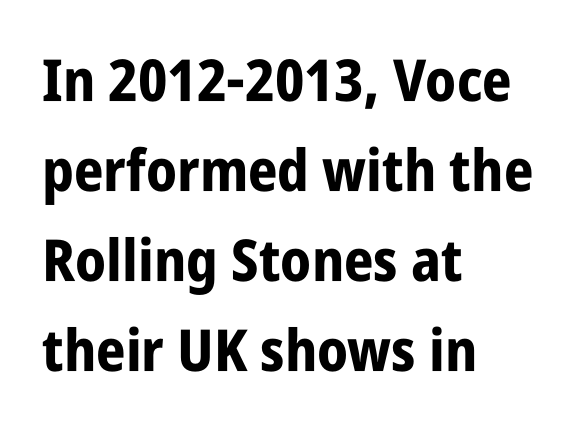
Strong, thick strokes mark this as bold type. This block has exactly the height ordinary leading produces. Nope, not italic — everything's standing straight. The tracking reads as untouched default to a designer's eye. Check under the words: just untouched page. Typographically, this falls in the sans-serif category.
